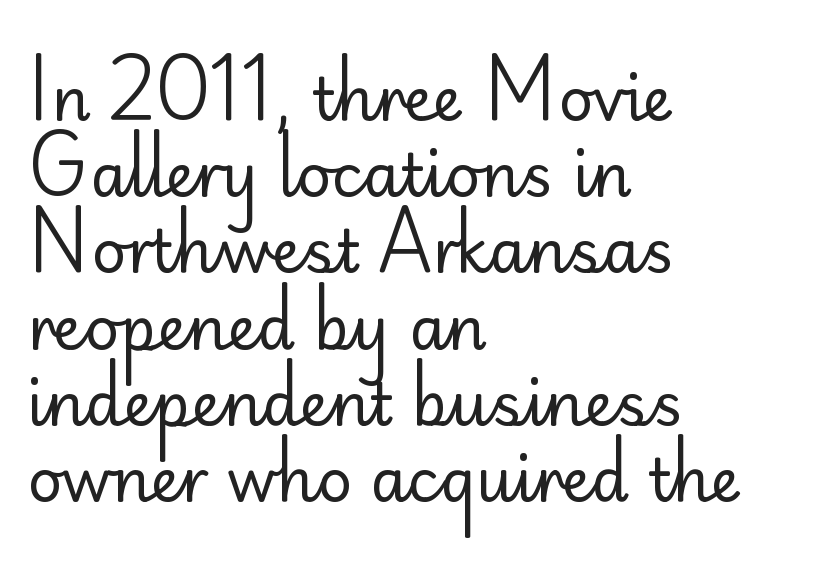
Glyph-to-glyph distance matches everyday printed text. The type sits square on the baseline with zero lean. Glance below the letters and you will spot only blank space. Character widths vary here, with narrow letters taking less room than wide ones.
